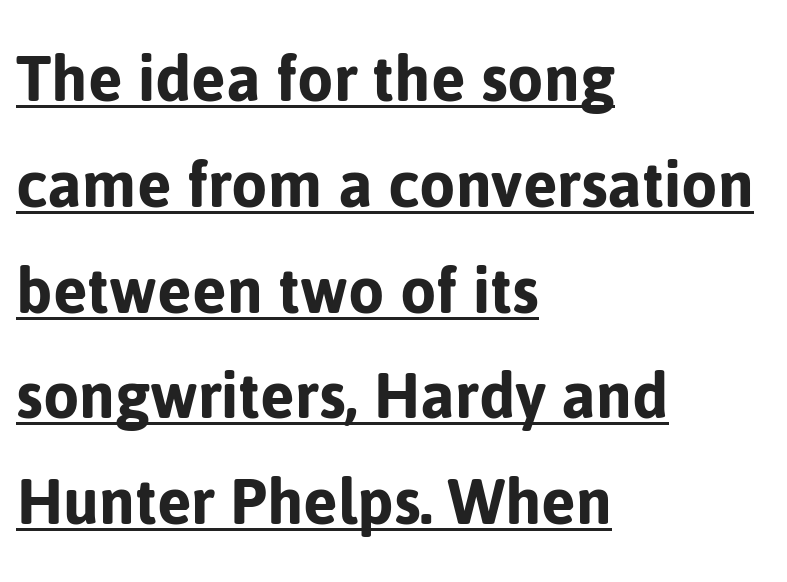
The image shows 74 px sans-serif type, upright; set left-aligned, normal line spacing (1.43x), normal letter spacing, underlined; low stroke contrast and a medium x-height.
